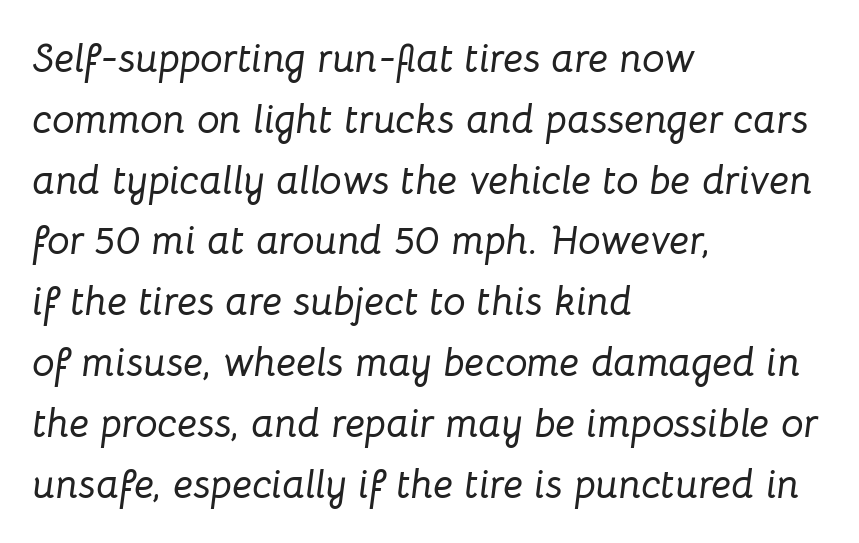
The designer left line spacing at the default. Characters are canted at an angle relative to the baseline's perpendicular. This sample has the flowing, uneven cadence of proportional lettering. Standard letterfit; no display-style spreading of the glyphs. Descender tails drop into unmarked territory.
